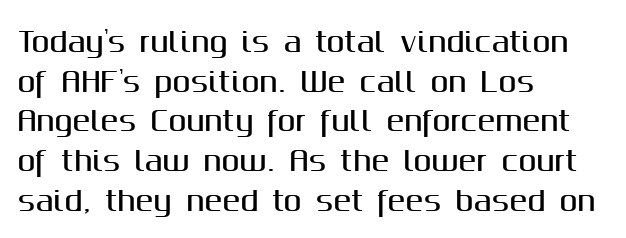
The image shows 27 px text type, upright; set left-aligned, normal line spacing (1.47x), normal letter spacing, not underlined.
